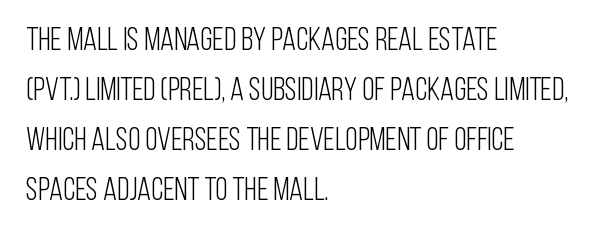
Posture: vertical. In terms of leading, this rendering sits right in the middle. These lines stack with their left ends in a neat column. Just letters on the line, the space beneath them empty.
